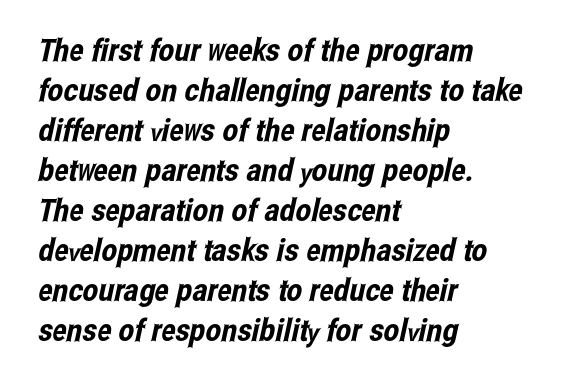
{"serif": "no", "width": "condensed", "stroke_contrast": "low", "x_height": "medium", "monospaced": "no", "underline": "no", "align": "left", "line_spacing": "normal", "line_spacing_ratio": 1.29, "letter_spacing": "normal", "letter_spacing_em": 0.0, "glyph_px": 31}
